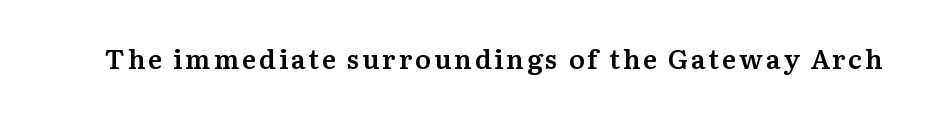
The image shows 27 px text type, upright; set not underlined.
